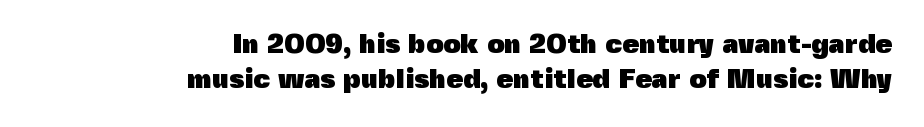
{"italic": "no", "bold": "yes", "underline": "no", "align": "right", "line_spacing": "normal", "line_spacing_ratio": 1.31, "letter_spacing": "normal", "letter_spacing_em": 0.0, "glyph_px": 27}
